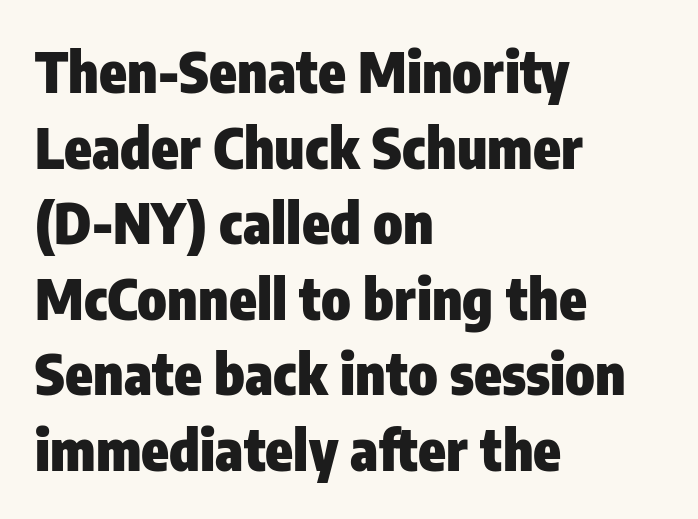
This is the regular roman posture of the typeface. Tracking here is standard; glyphs follow each other at the usual distance. No feet cap the strokes, marking this as sans-serif type. Vertical spacing — default. Do the characters align in a grid? No, the font is proportional.
